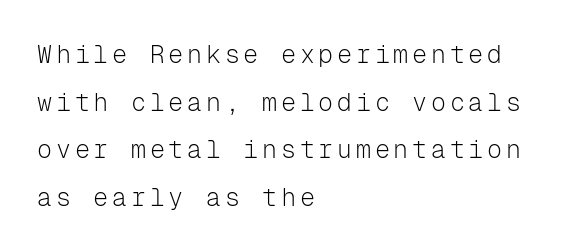
The letters look calm and open, with moderate or lighter stems. Descenders are the only things crossing below the line. If you drew a ruler down the left edge, every line would touch it. Summary of vertical rhythm: relaxed, with wide interline spacing. The lettering holds an erect, upright posture throughout.
